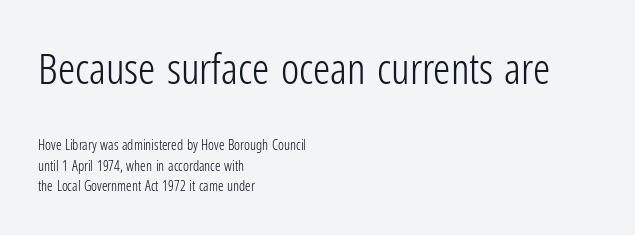
Q: Is the text bold? A: No.
Q: Is the text italic (slanted)? A: No, it is upright.
Q: Is the typeface a serif or a sans-serif typeface? A: Sans-serif.
Q: Is the text underlined? A: No.
Q: How is the paragraph aligned? A: Left-aligned.
Q: Is the spacing between letters normal or unusually wide? A: Normal.
Q: Is the spacing between lines tight, normal or loose? A: Normal.
Q: Which block of text is set in a larger size, the first (top) or the second (bottom)? A: The first (top) one.
Q: Width (condensed, normal, or wide)? A: Condensed.
Q: Stroke contrast? A: Low.
Q: x-height? A: Medium.
Q: Monospaced? A: No.
